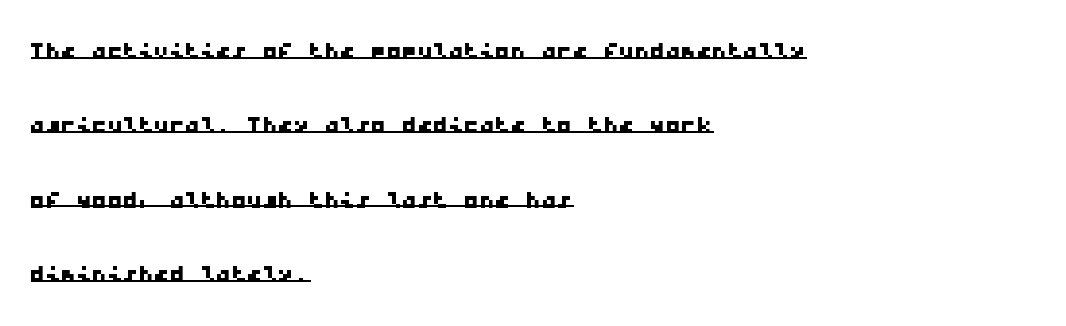
Q: Is the typeface a serif or a sans-serif typeface? A: Sans-serif.
Q: Is the text underlined? A: Yes.
Q: How is the paragraph aligned? A: Left-aligned.
Q: Is the spacing between letters normal or unusually wide? A: Normal.
Q: Is the spacing between lines tight, normal or loose? A: Loose.
Q: Width (condensed, normal, or wide)? A: Wide.
Q: Stroke contrast? A: Low.
Q: x-height? A: Medium.
Q: Monospaced? A: Yes.
